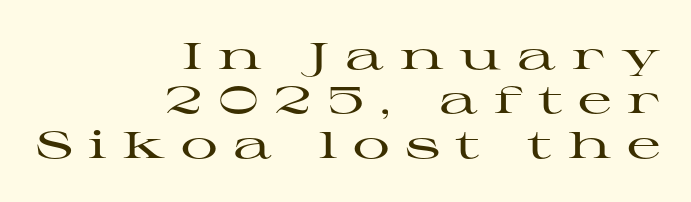
This is the regular roman posture of the typeface. Character widths vary here, with narrow letters taking less room than wide ones. Words float on clear page, feet unadorned. The horizontal fit of the characters is loose and conspicuously gappy. Examine the stroke ends and you'll spot serifs. The lines in this sample share a right terminus and differ only in where they begin.
